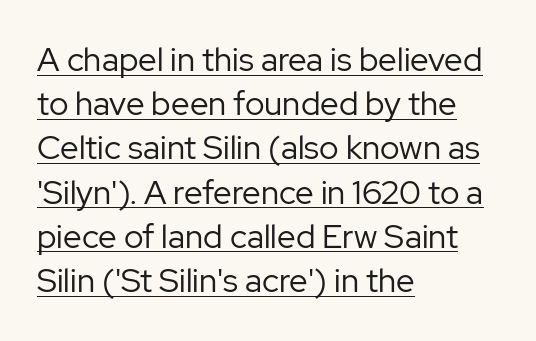
Every character sits straight up, as roman type does. The passage shown is not bold in any degree. These lines are set flush left with a ragged right edge. Summary of vertical rhythm: regular, with standard interline spacing. These lines keep a tight, regular rhythm from letter to letter. The passage shown is typed in a proportional face where columns would drift.
